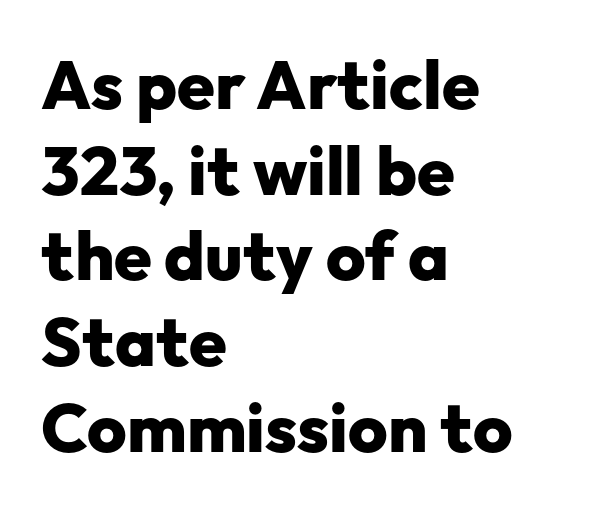
Q: Is the text bold? A: Yes.
Q: Is the text italic (slanted)? A: No, it is upright.
Q: Is the typeface a serif or a sans-serif typeface? A: Sans-serif.
Q: Is the text underlined? A: No.
Q: How is the paragraph aligned? A: Left-aligned.
Q: Is the spacing between letters normal or unusually wide? A: Normal.
Q: Is the spacing between lines tight, normal or loose? A: Normal.
Q: Width (condensed, normal, or wide)? A: Normal.
Q: Stroke contrast? A: Low.
Q: x-height? A: Medium.
Q: Monospaced? A: No.
